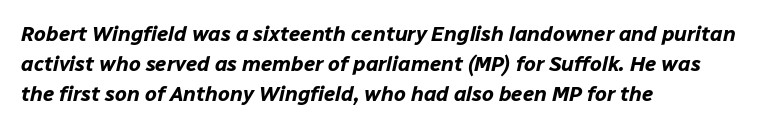
The line-height multiplier appears to be the usual default. Is the letter spacing exaggerated? No — it looks like the ordinary default. These lines carry a lot of weight — the face is fully bold. Check the space under the baseline: it is left empty. The typesetter chose a ragged-right arrangement here.
